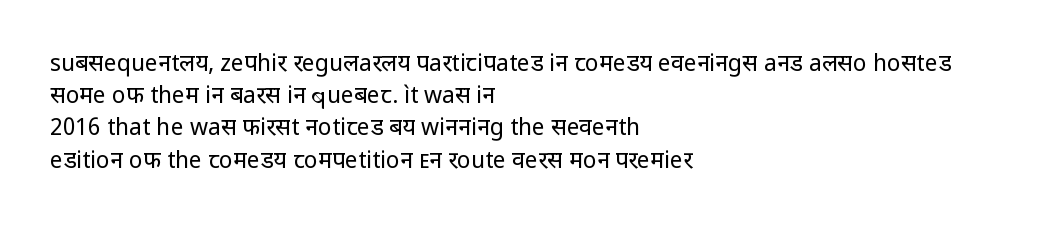
Q: Is the text bold? A: No.
Q: Is the text italic (slanted)? A: No, it is upright.
Q: Is the text underlined? A: No.
Q: How is the paragraph aligned? A: Left-aligned.
Q: Is the spacing between letters normal or unusually wide? A: Normal.
Q: Is the spacing between lines tight, normal or loose? A: Normal.
